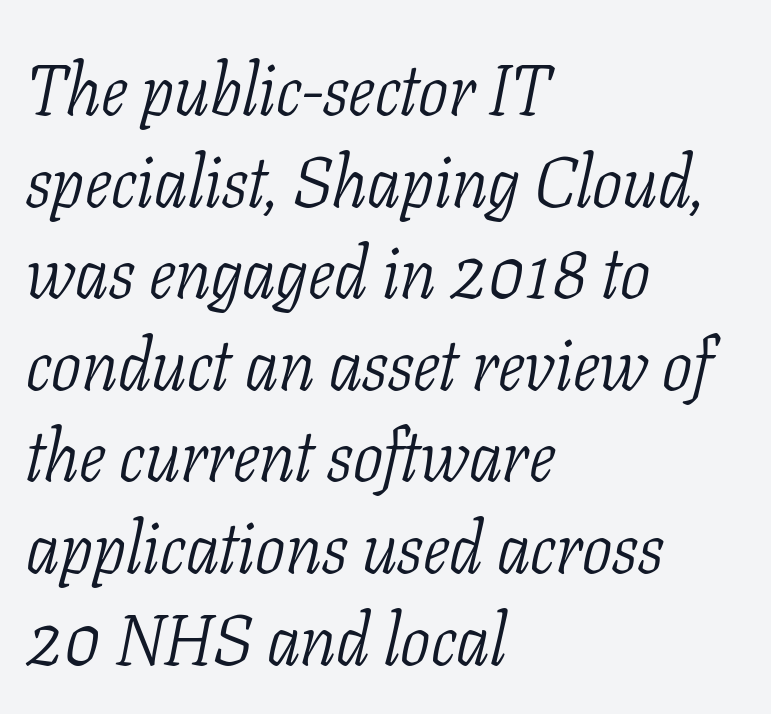
The image shows 71 px light, condensed serif type, italic (leaning right); set left-aligned, normal line spacing (1.29x), normal letter spacing, not underlined; low stroke contrast and a medium x-height.
